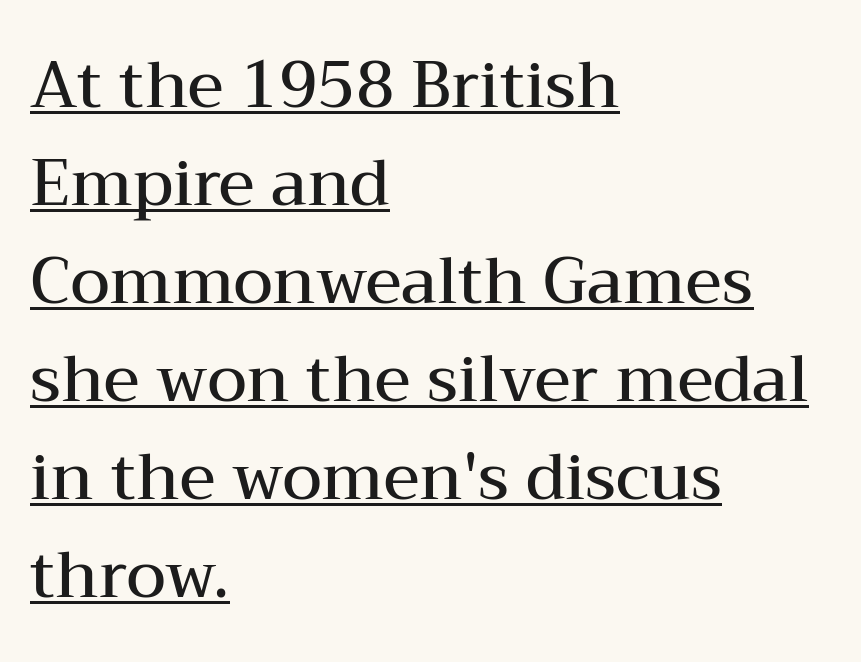
The image shows 64 px semibold, wide serif type, upright; set left-aligned, normal line spacing (1.53x), normal letter spacing, underlined; medium stroke contrast and a medium x-height.
